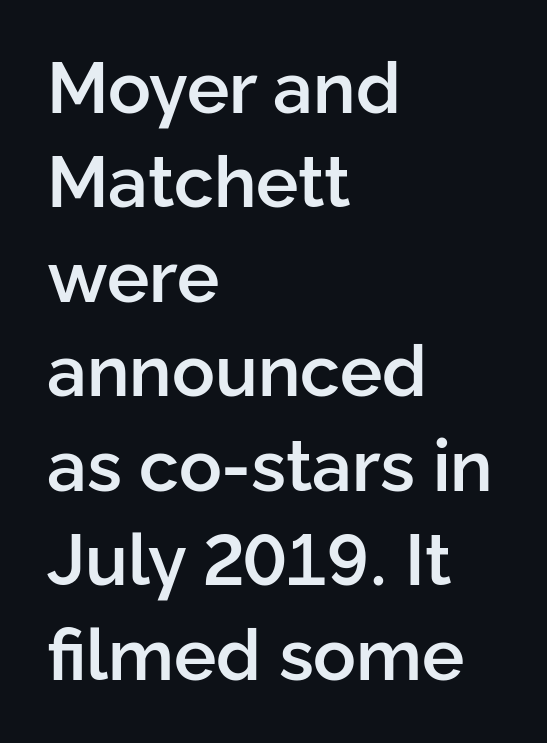
{"serif": "no", "italic": "no", "bold": "semi", "weight": "semibold", "width": "normal", "stroke_contrast": "low", "x_height": "medium", "monospaced": "no", "underline": "no", "align": "left", "line_spacing": "normal", "line_spacing_ratio": 1.33, "letter_spacing": "normal", "letter_spacing_em": 0.0, "glyph_px": 71}
